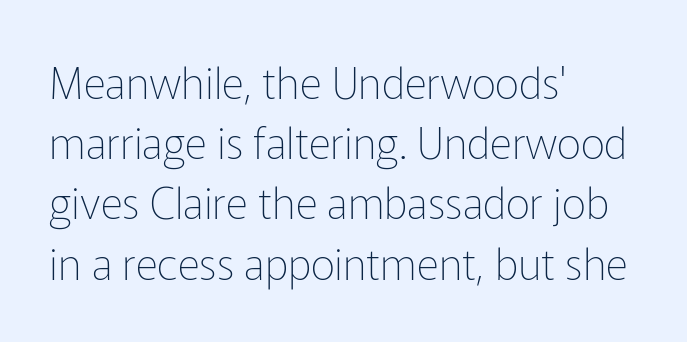
{"serif": "no", "italic": "no", "bold": "no", "weight": "thin", "width": "normal", "stroke_contrast": "low", "x_height": "medium", "monospaced": "no", "underline": "no", "align": "left", "line_spacing": "normal", "line_spacing_ratio": 1.4, "letter_spacing": "normal", "letter_spacing_em": 0.0, "glyph_px": 43}
